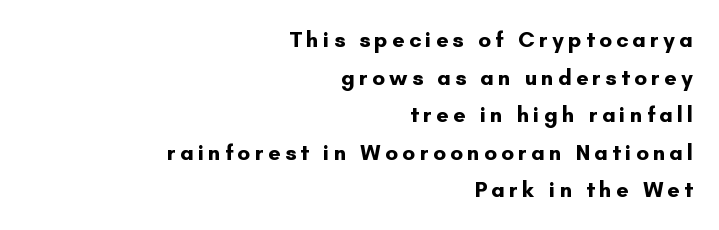
The image shows 22 px bold type, upright; set right-aligned, line spacing 1.71x, not underlined.
